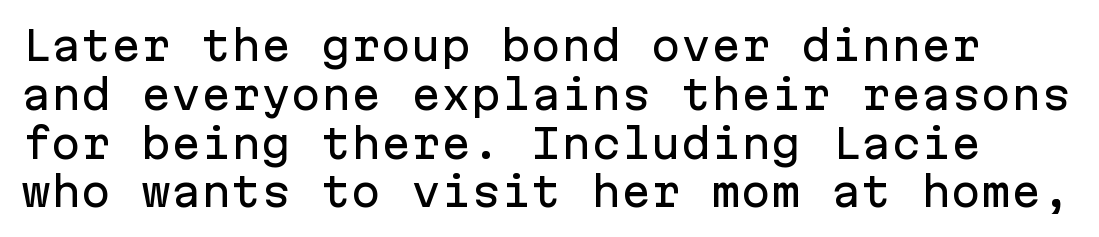
{"serif": "no", "italic": "no", "width": "normal", "stroke_contrast": "low", "x_height": "medium", "monospaced": "yes", "underline": "no", "line_spacing_ratio": 1.22, "letter_spacing": "normal", "letter_spacing_em": 0.0, "glyph_px": 40}
